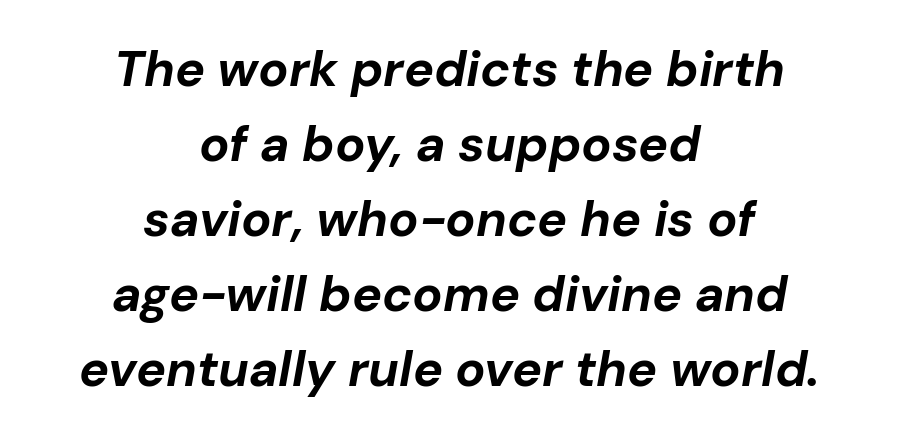
The image shows 50 px bold type, italic (leaning right); set centered, normal line spacing (1.5x), normal letter spacing, not underlined; low stroke contrast and a medium x-height.
